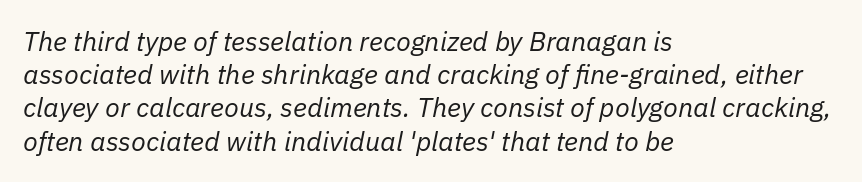
The text carries the slant typical of an italic or oblique font. Teacher's note: observe the even left margin — that is flush-left alignment. Bold? No — there's no thickening of the strokes. The foot of each line stays bare and open.
